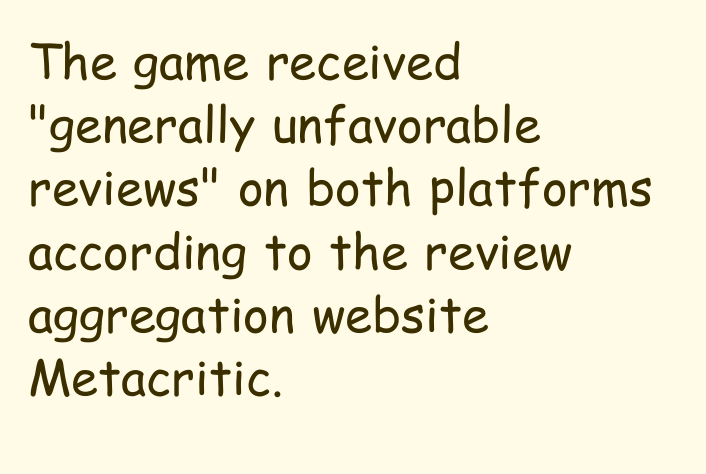
{"serif": "no", "italic": "no", "bold": "no", "weight": "regular", "width": "condensed", "stroke_contrast": "low", "x_height": "medium", "monospaced": "no", "underline": "no", "align": "left", "line_spacing": "normal", "line_spacing_ratio": 1.29, "letter_spacing": "normal", "letter_spacing_em": 0.0, "glyph_px": 49}
